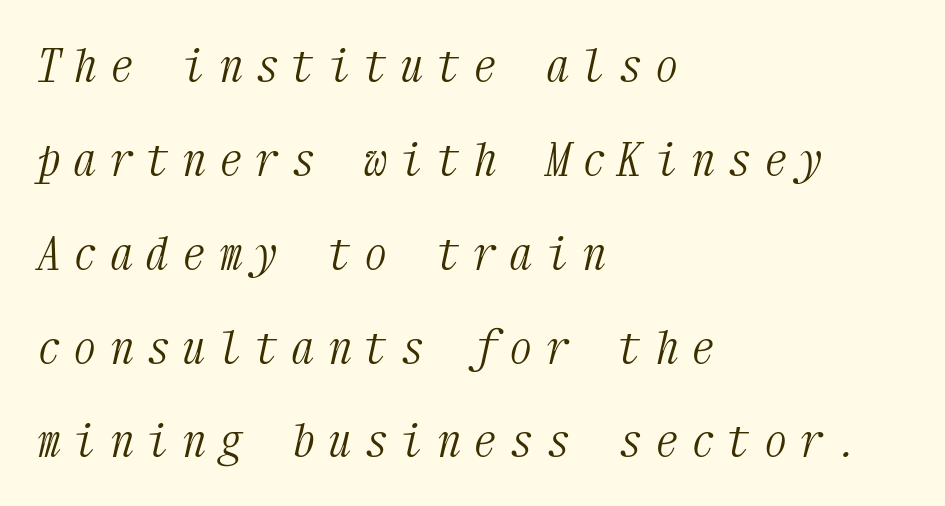
{"serif": "yes", "italic": "yes", "lean": "right", "slant_degrees": 12, "bold": "no", "weight": "light", "width": "condensed", "stroke_contrast": "medium", "x_height": "medium", "monospaced": "yes", "underline": "no", "align": "left", "line_spacing": "loose", "line_spacing_ratio": 2.04, "letter_spacing": "wide", "letter_spacing_em": 0.29, "glyph_px": 46}
